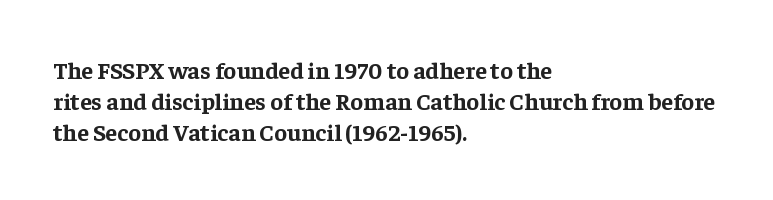
The image shows 24 px bold type, upright; set left-aligned, normal line spacing (1.29x), normal letter spacing, not underlined.
